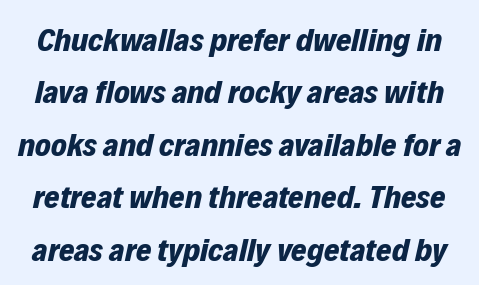
{"italic": "yes", "lean": "right", "slant_degrees": 12, "bold": "yes", "weight": "bold", "width": "normal", "stroke_contrast": "low", "x_height": "medium", "monospaced": "no", "underline": "no", "line_spacing": "normal", "line_spacing_ratio": 1.59, "letter_spacing": "normal", "letter_spacing_em": 0.0, "glyph_px": 33}
